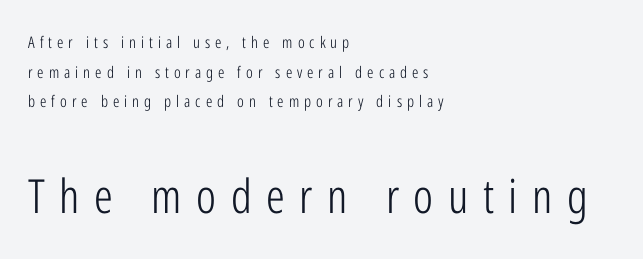
{"serif": "no", "italic": "no", "bold": "no", "weight": "light", "width": "condensed", "stroke_contrast": "low", "x_height": "medium", "monospaced": "no", "underline": "no", "align": "left", "line_spacing_ratio": 1.85, "letter_spacing": "wide", "letter_spacing_em": 0.31, "larger_block": "second", "size_ratio": 2.94, "glyph_px": 47}
